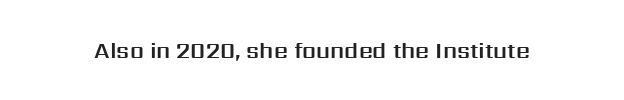
Q: Is the text italic (slanted)? A: No, it is upright.
Q: Is the text underlined? A: No.
Q: Is the spacing between letters normal or unusually wide? A: Normal.
